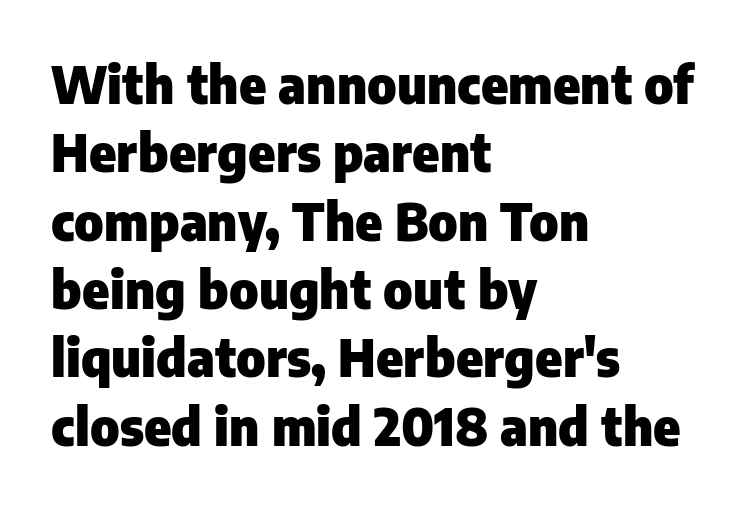
This is the regular roman posture of the typeface. Descenders are the only things crossing below the line. The face used here is proportionally spaced, like ordinary book or web type. Emphasis by weight is at full strength: bold. Leftover space on each line is placed entirely after the last word.
